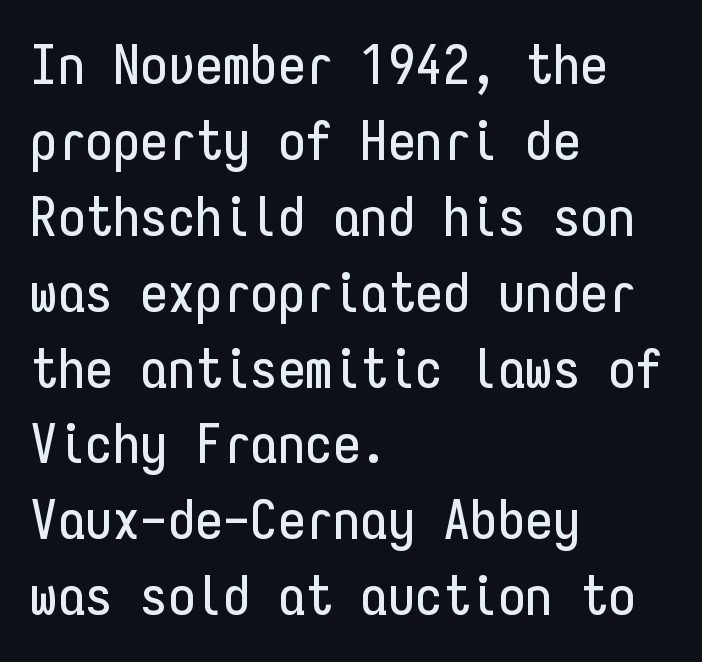
In terms of letterform style, serifs are entirely absent. This sample is left-justified, so line endings fall wherever the words run out. Does extra space separate the letters? No, they use regular spacing. Rendered with straight, roman letterforms. Decoration check: the copy has no underline.
